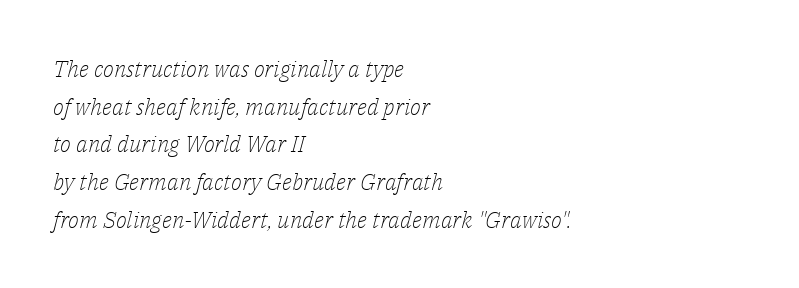
Q: Is the text bold? A: No.
Q: Is the text italic (slanted)? A: Yes, it leans right by about 14 degrees.
Q: Is the text underlined? A: No.
Q: How is the paragraph aligned? A: Left-aligned.
Q: Is the spacing between letters normal or unusually wide? A: Normal.
Q: Is the spacing between lines tight, normal or loose? A: Normal.
